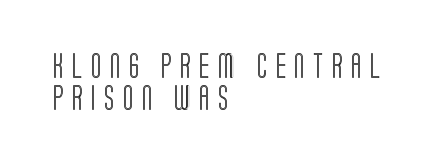
{"italic": "no", "underline": "no", "align": "left", "line_spacing": "normal", "line_spacing_ratio": 1.3, "letter_spacing": "wide", "letter_spacing_em": 0.33, "glyph_px": 25}
